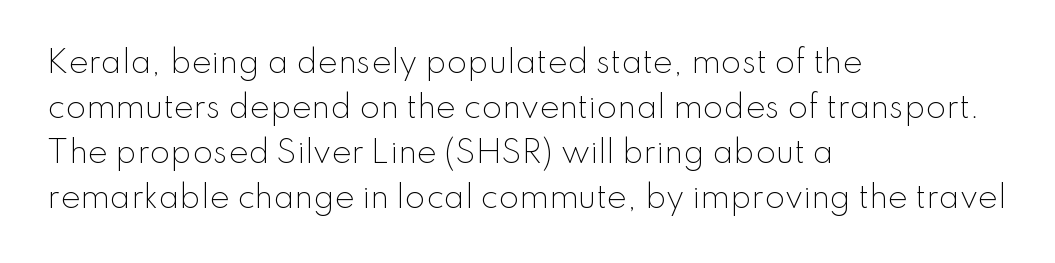
Grotesque or geometric, the face here clearly has no serifs. The paragraph has a hard left edge and a soft right edge. The passage shown is not bold in any degree. The space between consecutive lines is moderate. The rendering keeps characters at their native spacing. Each letter keeps its own natural width here, so spacing adapts to shape.
